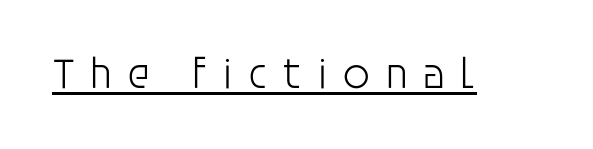
Is the stroke heavy? The answer is a plain regular-or-lighter. Each letter keeps its own natural width here, so spacing adapts to shape. Classification — sans serif. A typographer would call this underscored text.
